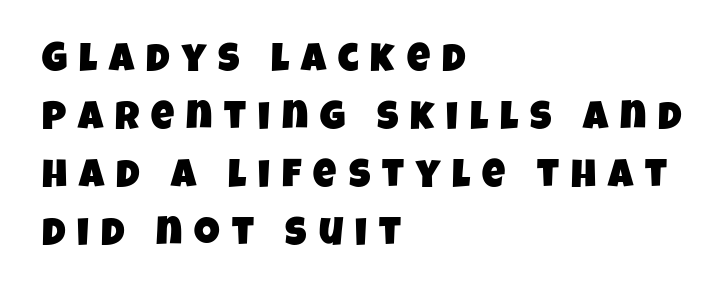
Every row of glyphs begins at an identical x-position on the left. Letters rest on an invisible, unmarked baseline. Type style note: lacks serifs. Character widths vary here, with narrow letters taking less room than wide ones.
